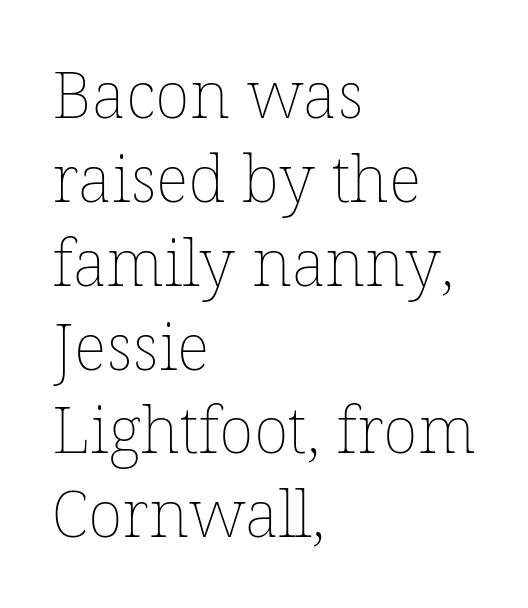
{"italic": "no", "bold": "no", "weight": "thin", "width": "normal", "stroke_contrast": "low", "x_height": "medium", "monospaced": "no", "underline": "no", "align": "left", "line_spacing": "normal", "line_spacing_ratio": 1.29, "letter_spacing": "normal", "letter_spacing_em": 0.0, "glyph_px": 65}
